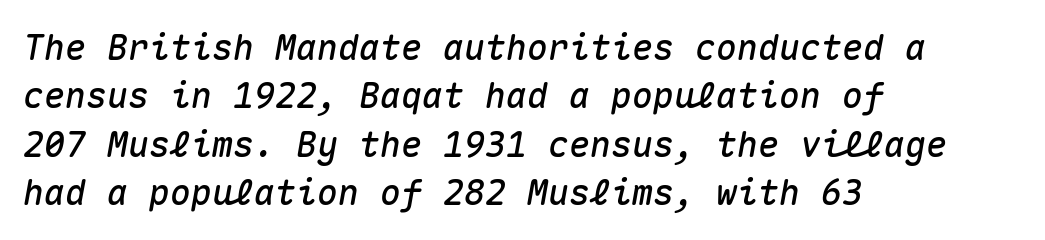
{"italic": "yes", "lean": "right", "slant_degrees": 10, "width": "normal", "stroke_contrast": "medium", "x_height": "medium", "monospaced": "yes", "underline": "no", "align": "left", "line_spacing": "normal", "line_spacing_ratio": 1.38, "letter_spacing": "normal", "letter_spacing_em": 0.0, "glyph_px": 35}
